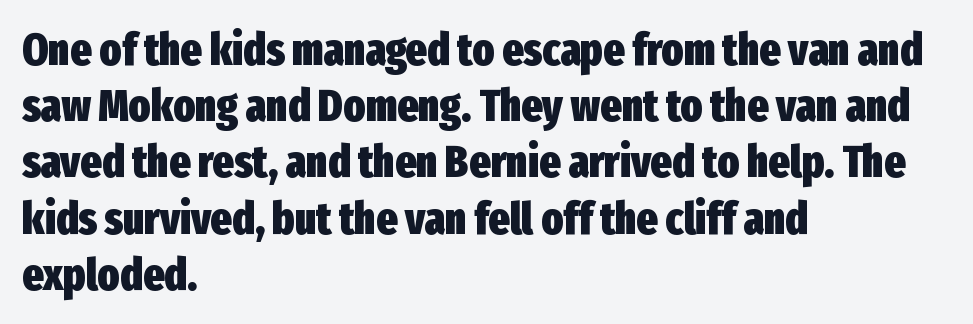
This sample uses a sans-serif face. The specimen omits any rule beneath the text block's lines. Note the varied advance widths — an 'i' is clearly narrower than an 'm'. Whoever set this chose a conventional vertical rhythm. Where is the straight margin? On the left. The letters stand straight up with perfectly vertical stems.
